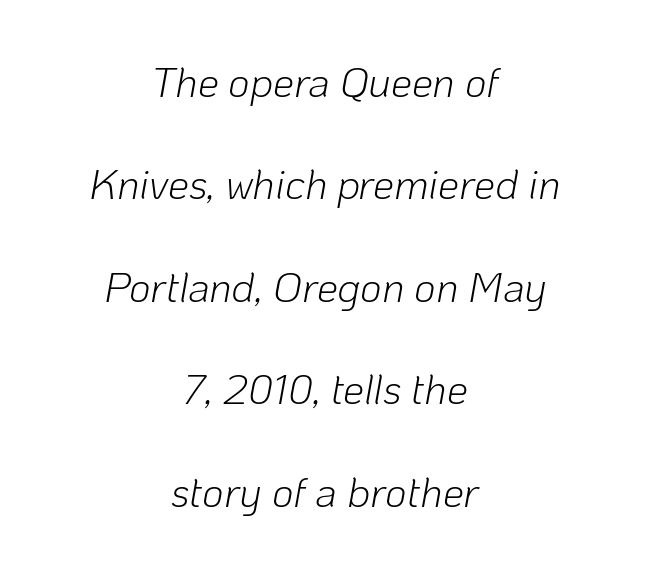
The image shows 42 px light type, italic (leaning right); set centered, loose line spacing (2.44x), normal letter spacing, not underlined; low stroke contrast and a medium x-height.
